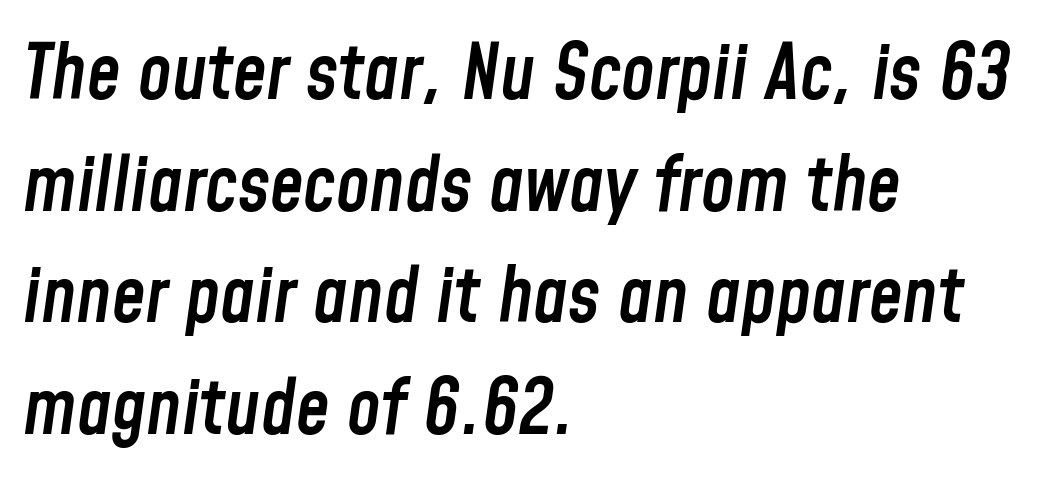
Q: Is the text bold? A: Semi-bold.
Q: Is the text italic (slanted)? A: Yes, it leans right by about 8 degrees.
Q: Is the text underlined? A: No.
Q: How is the paragraph aligned? A: Left-aligned.
Q: Is the spacing between letters normal or unusually wide? A: Normal.
Q: Is the spacing between lines tight, normal or loose? A: Normal.
Q: Width (condensed, normal, or wide)? A: Condensed.
Q: Stroke contrast? A: Low.
Q: x-height? A: Medium.
Q: Monospaced? A: No.
